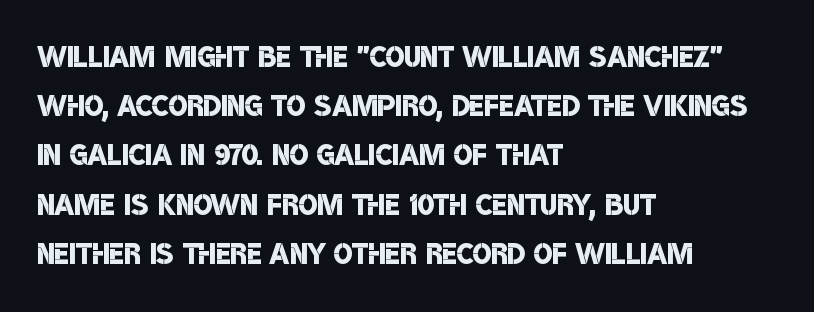
The image shows 40 px semibold, condensed sans-serif type; set left-aligned, line spacing 1.23x, normal letter spacing, not underlined; low stroke contrast and a large x-height.
